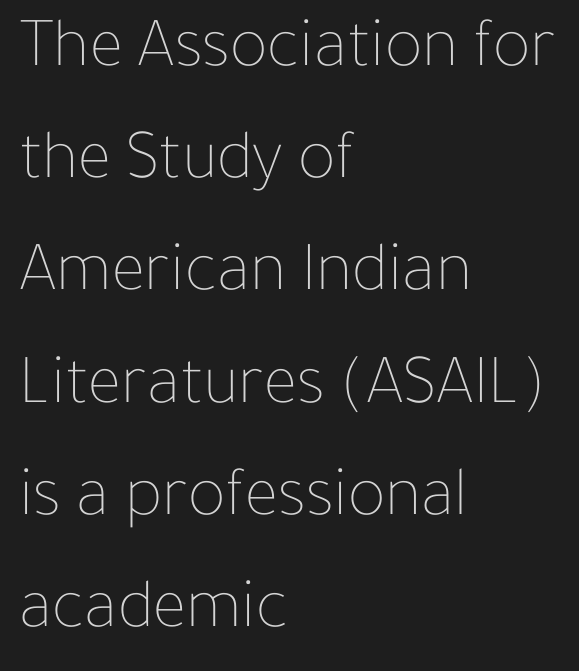
Q: Is the text bold? A: No.
Q: Is the text italic (slanted)? A: No, it is upright.
Q: Is the text underlined? A: No.
Q: How is the paragraph aligned? A: Left-aligned.
Q: Is the spacing between letters normal or unusually wide? A: Normal.
Q: Is the spacing between lines tight, normal or loose? A: Normal.
Q: Width (condensed, normal, or wide)? A: Normal.
Q: Stroke contrast? A: Low.
Q: x-height? A: Medium.
Q: Monospaced? A: No.
